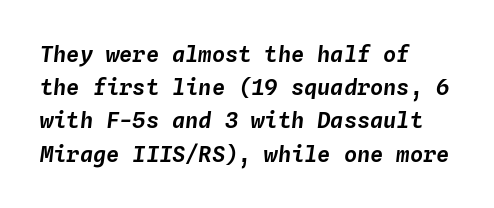
Here the glyphs are tracked normally, forming tight word shapes. The zone under the glyphs is completely vacant. The rows are spaced the way most documents space them. The glyphs look as if they've been sheared to an angle.
